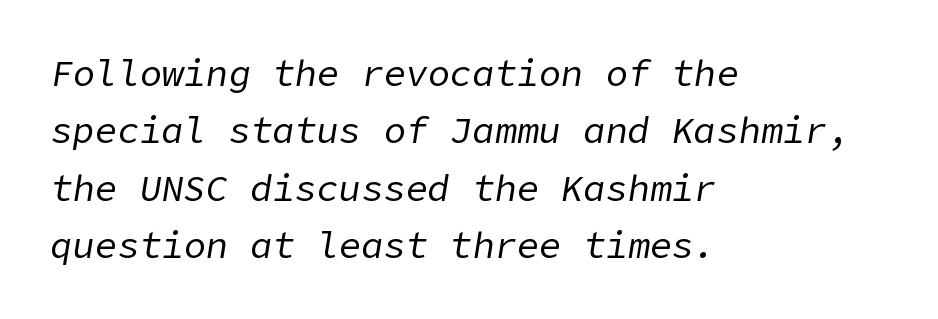
In terms of posture, this sample is oblique. Leading matches the norm, producing a regular column. Only glyphs here, with clear space below each row. Layout note: lines flush left. Heaviness? Minimal to ordinary, like unemphasized prose. Letter spacing: default.
